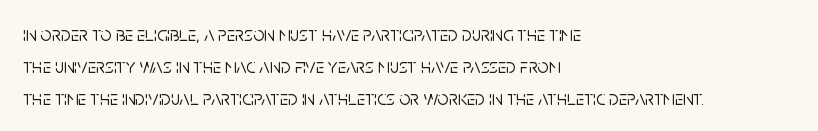
The letterforms sit shoulder to shoulder at normal distance. Ordinary non-slanted type is in use. All the whitespace from short lines collects on the right. The space between consecutive lines is moderate. The area under the type is left untouched.
